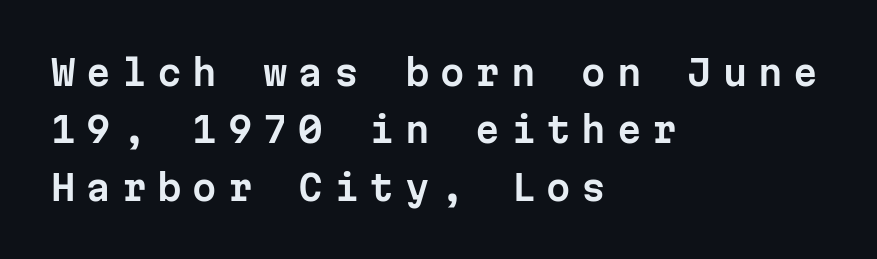
The image shows 35 px sans-serif type, upright, monospaced; set left-aligned, normal line spacing (1.64x), unusually wide letter spacing (+0.31 em), not underlined; low stroke contrast and a medium x-height.
